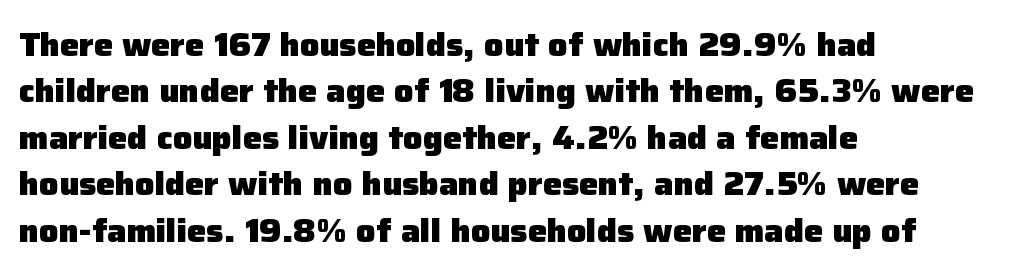
The image shows 32 px heavy sans-serif type, upright; set left-aligned, normal line spacing (1.45x), normal letter spacing, not underlined; low stroke contrast and a medium x-height.
